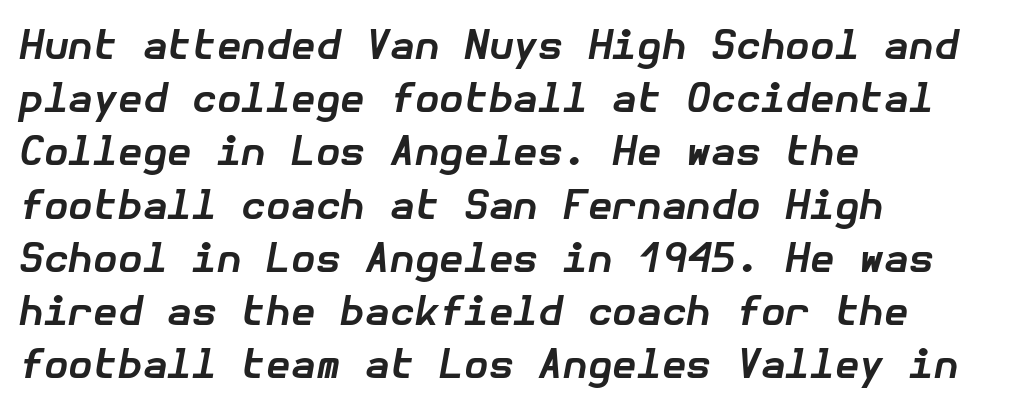
The image shows 40 px bold type, italic (leaning right); set left-aligned, normal line spacing (1.33x), normal letter spacing, not underlined; low stroke contrast and a medium x-height.
